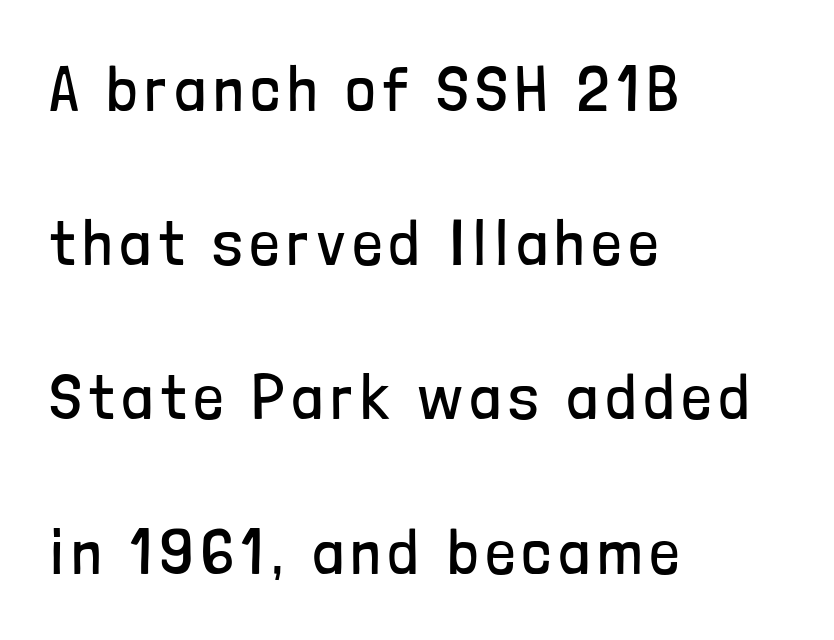
The image shows 64 px regular-weight, condensed sans-serif type, upright; set left-aligned, loose line spacing (2.41x), not underlined; low stroke contrast and a medium x-height.
